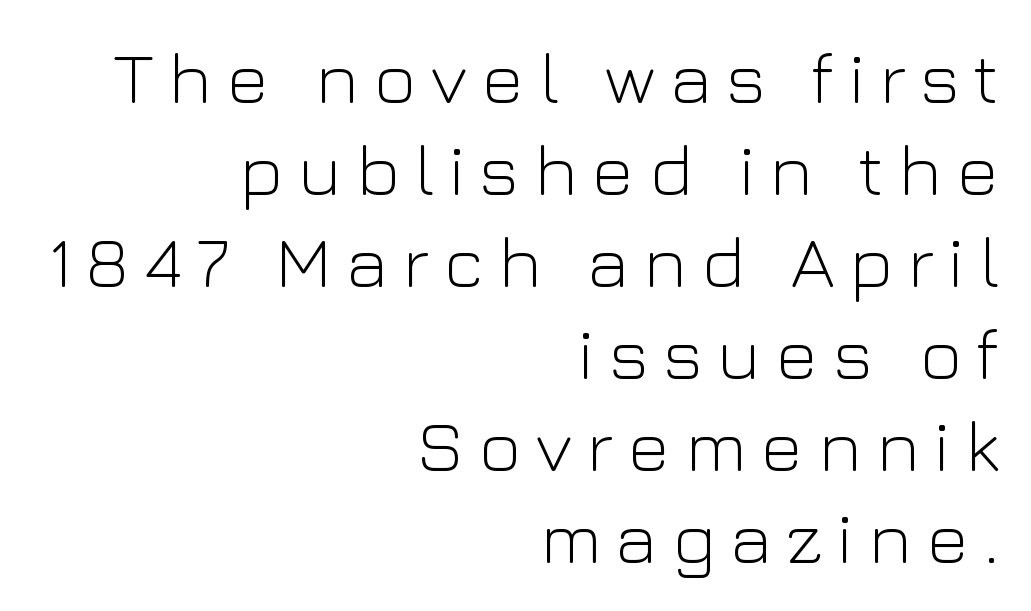
{"serif": "no", "italic": "no", "bold": "no", "weight": "light", "width": "normal", "stroke_contrast": "low", "x_height": "medium", "monospaced": "no", "underline": "no", "align": "right", "line_spacing": "normal", "line_spacing_ratio": 1.26, "letter_spacing": "wide", "letter_spacing_em": 0.2, "glyph_px": 73}
